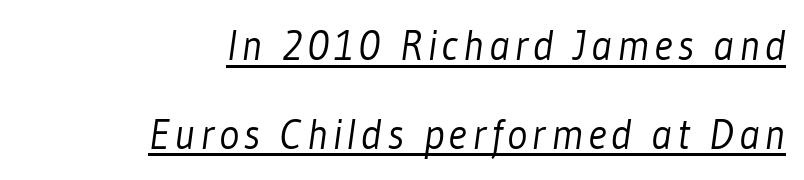
{"serif": "no", "bold": "no", "weight": "light", "width": "condensed", "stroke_contrast": "low", "x_height": "medium", "monospaced": "no", "underline": "yes", "align": "right", "line_spacing": "loose", "line_spacing_ratio": 2.11, "glyph_px": 42}
